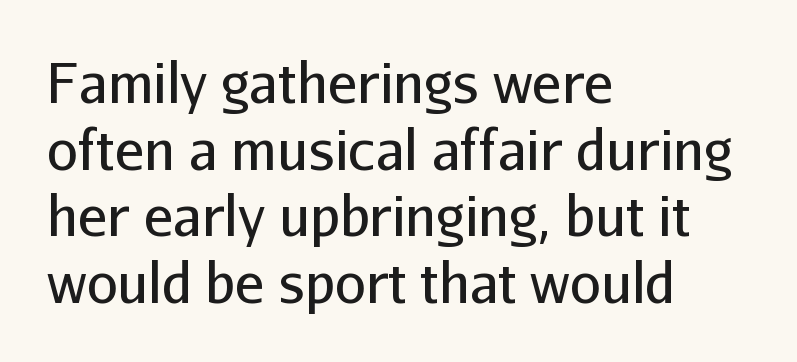
Q: Is the text bold? A: No.
Q: Is the text italic (slanted)? A: No, it is upright.
Q: Is the typeface a serif or a sans-serif typeface? A: Sans-serif.
Q: Is the text underlined? A: No.
Q: How is the paragraph aligned? A: Left-aligned.
Q: Is the spacing between letters normal or unusually wide? A: Normal.
Q: Width (condensed, normal, or wide)? A: Normal.
Q: Stroke contrast? A: Low.
Q: x-height? A: Medium.
Q: Monospaced? A: No.
